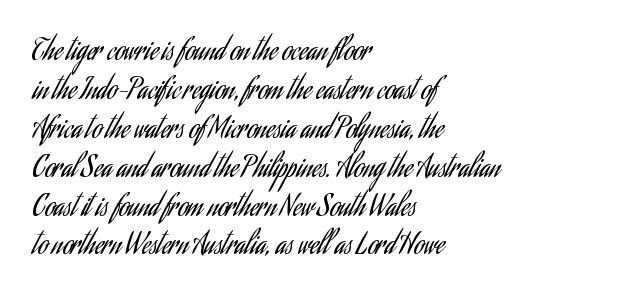
{"bold": "no", "underline": "no", "align": "left", "line_spacing": "normal", "line_spacing_ratio": 1.44, "letter_spacing": "normal", "letter_spacing_em": 0.0, "glyph_px": 27}
